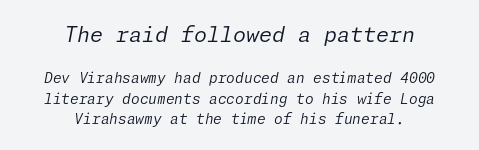
{"italic": "yes", "lean": "right", "slant_degrees": 11, "bold": "no", "underline": "no", "align": "center", "line_spacing": "normal", "line_spacing_ratio": 1.46, "letter_spacing": "normal", "letter_spacing_em": 0.0, "larger_block": "first", "size_ratio": 1.5, "glyph_px": 21}
